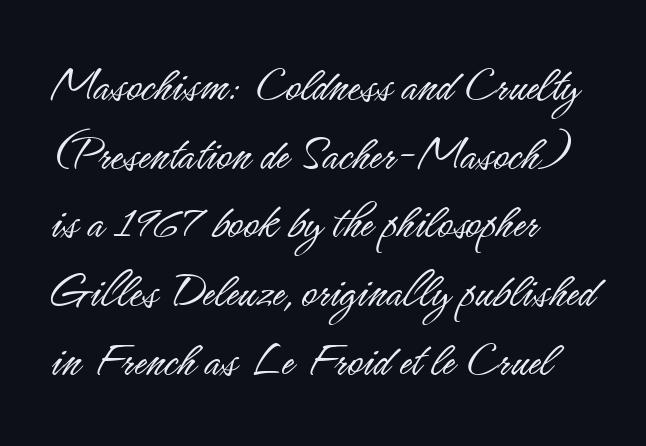
Q: Is the text bold? A: No.
Q: Is the text italic (slanted)? A: Yes.
Q: Is the typeface a serif or a sans-serif typeface? A: Sans-serif.
Q: Is the text underlined? A: No.
Q: How is the paragraph aligned? A: Left-aligned.
Q: Is the spacing between letters normal or unusually wide? A: Normal.
Q: Is the spacing between lines tight, normal or loose? A: Normal.
Q: Width (condensed, normal, or wide)? A: Condensed.
Q: Stroke contrast? A: Low.
Q: x-height? A: Small.
Q: Monospaced? A: No.
